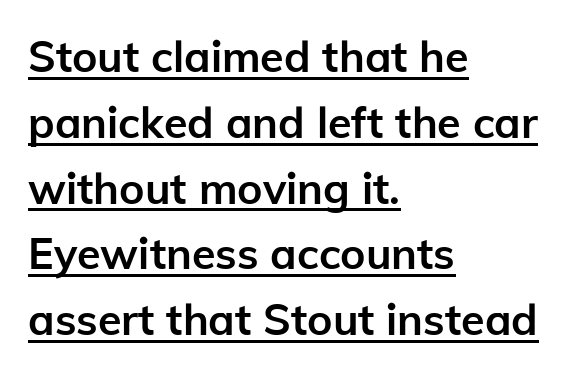
{"serif": "no", "italic": "no", "bold": "yes", "weight": "semibold", "width": "normal", "stroke_contrast": "low", "x_height": "medium", "monospaced": "no", "underline": "yes", "align": "left", "line_spacing": "normal", "line_spacing_ratio": 1.53, "letter_spacing": "normal", "letter_spacing_em": 0.0, "glyph_px": 43}
